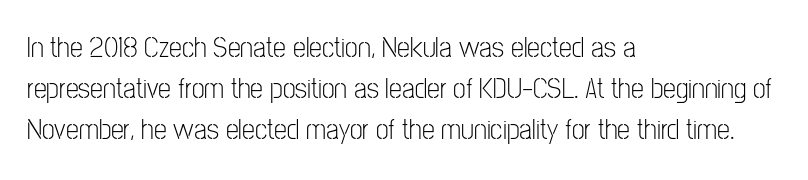
Q: Is the text bold? A: No.
Q: Is the text italic (slanted)? A: No, it is upright.
Q: Is the typeface a serif or a sans-serif typeface? A: Sans-serif.
Q: Is the text underlined? A: No.
Q: How is the paragraph aligned? A: Left-aligned.
Q: Is the spacing between letters normal or unusually wide? A: Normal.
Q: Is the spacing between lines tight, normal or loose? A: Normal.
Q: Width (condensed, normal, or wide)? A: Condensed.
Q: Stroke contrast? A: Low.
Q: x-height? A: Medium.
Q: Monospaced? A: No.
